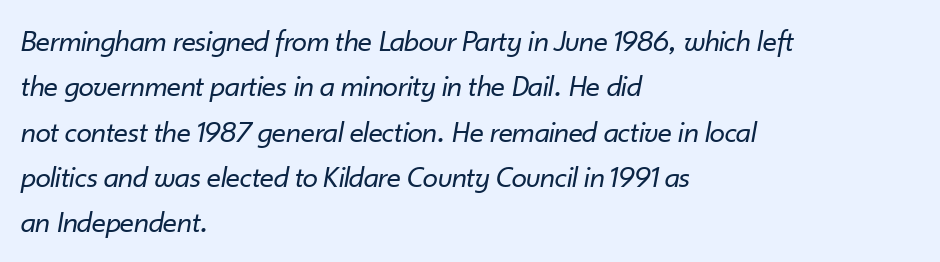
{"italic": "yes", "lean": "right", "slant_degrees": 10, "bold": "no", "weight": "regular", "width": "normal", "stroke_contrast": "low", "x_height": "small", "monospaced": "no", "underline": "no", "align": "left", "line_spacing": "normal", "line_spacing_ratio": 1.46, "letter_spacing": "normal", "letter_spacing_em": 0.0, "glyph_px": 31}
